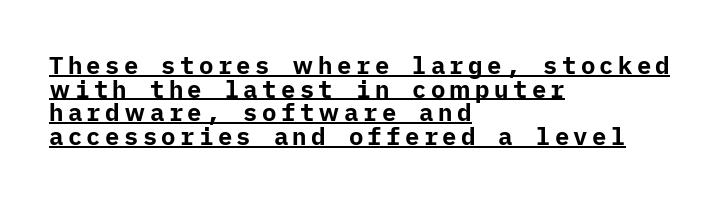
The image shows 24 px bold type, upright; set left-aligned, tight line spacing (0.98x), underlined.
